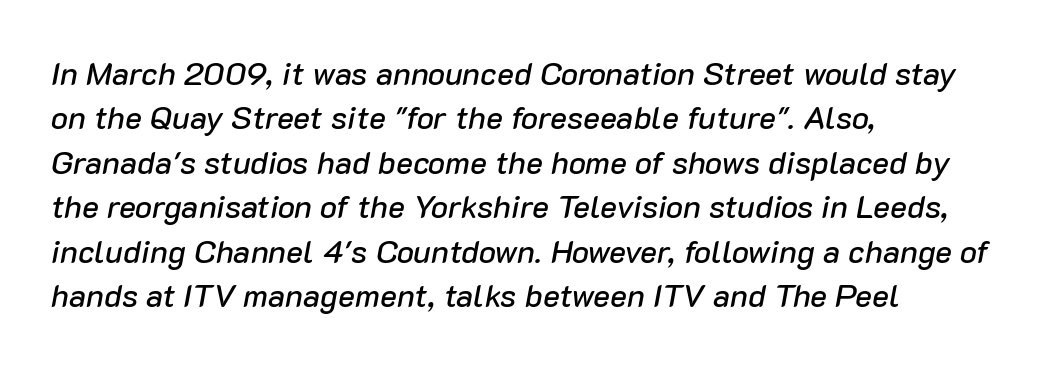
The image shows 32 px text type, italic (leaning right); set left-aligned, normal line spacing (1.39x), normal letter spacing, not underlined; low stroke contrast and a medium x-height.
